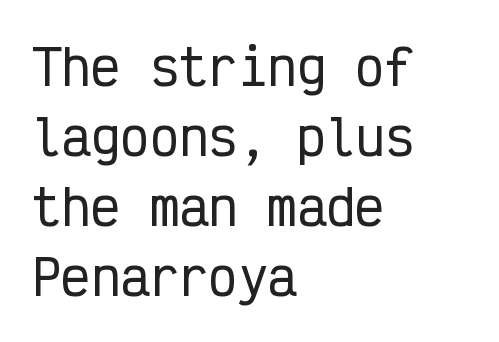
The image shows 49 px condensed sans-serif type, upright, monospaced; set left-aligned, normal line spacing (1.43x), normal letter spacing, not underlined; low stroke contrast and a medium x-height.
